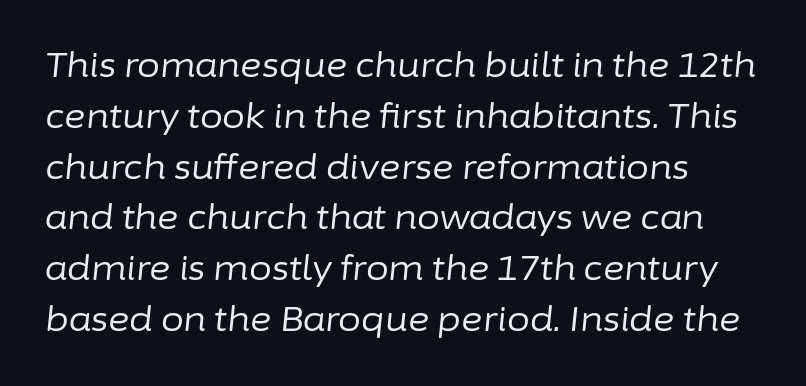
The image shows 33 px regular-weight type, italic (leaning right); set left-aligned, normal line spacing (1.54x), normal letter spacing, not underlined; low stroke contrast and a medium x-height.
